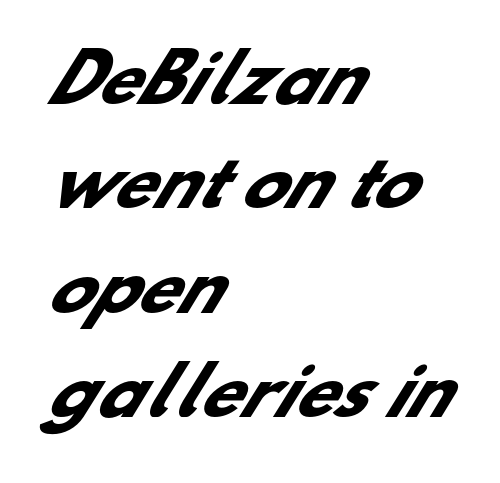
{"serif": "no", "bold": "yes", "weight": "heavy", "width": "normal", "stroke_contrast": "low", "x_height": "small", "monospaced": "no", "underline": "no", "align": "left", "line_spacing": "normal", "line_spacing_ratio": 1.58, "letter_spacing": "normal", "letter_spacing_em": 0.0, "glyph_px": 66}
